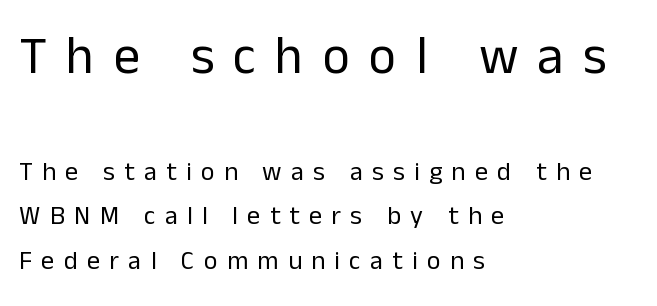
{"serif": "no", "italic": "no", "bold": "no", "weight": "regular", "width": "normal", "stroke_contrast": "low", "x_height": "medium", "monospaced": "no", "underline": "no", "align": "left", "line_spacing_ratio": 1.72, "letter_spacing": "wide", "letter_spacing_em": 0.36, "larger_block": "first", "size_ratio": 2.04, "glyph_px": 53}
